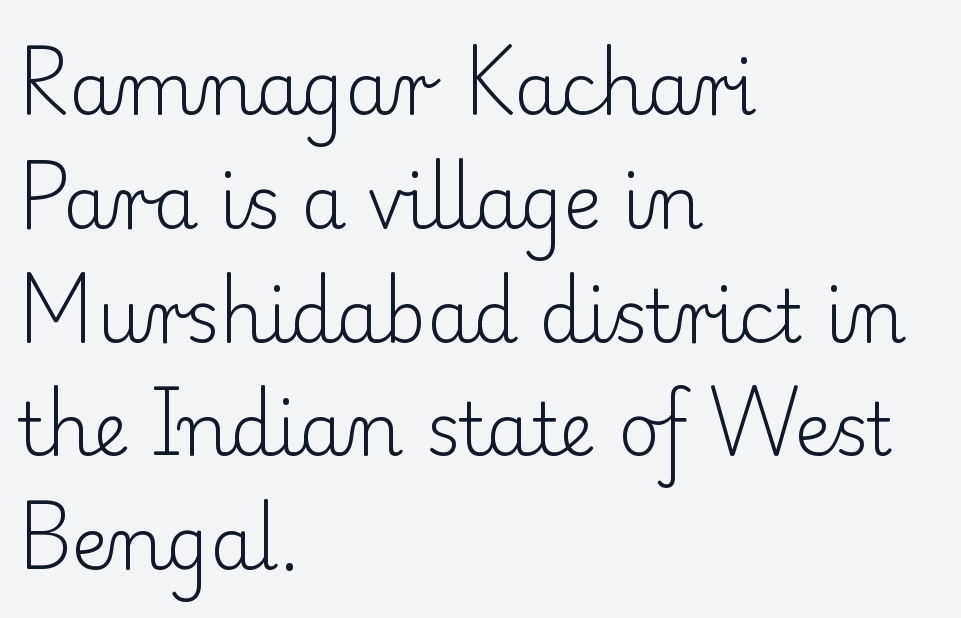
Q: Is the text bold? A: No.
Q: Is the text italic (slanted)? A: No, it is upright.
Q: Is the text underlined? A: No.
Q: How is the paragraph aligned? A: Left-aligned.
Q: Is the spacing between letters normal or unusually wide? A: Normal.
Q: Is the spacing between lines tight, normal or loose? A: Normal.
Q: Width (condensed, normal, or wide)? A: Normal.
Q: Stroke contrast? A: Low.
Q: x-height? A: Small.
Q: Monospaced? A: No.
